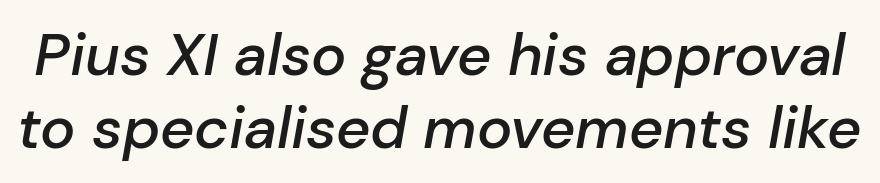
The image shows 59 px semibold type, italic (leaning right); set line spacing 1.23x, normal letter spacing, not underlined; low stroke contrast and a medium x-height.
